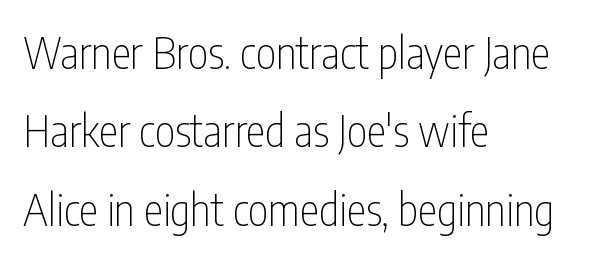
The image shows 44 px thin, condensed sans-serif type, upright; set left-aligned, line spacing 1.78x, normal letter spacing, not underlined; low stroke contrast and a medium x-height.
